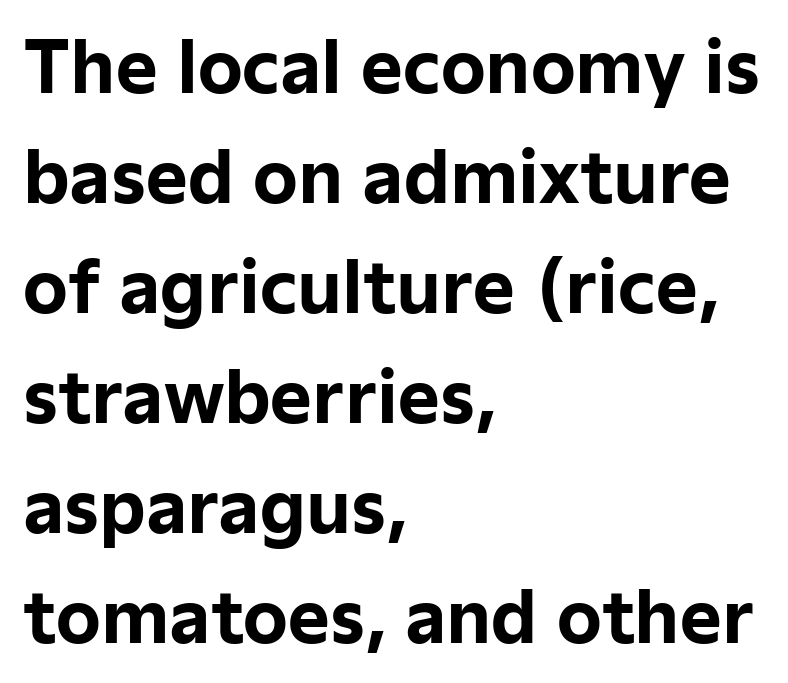
{"serif": "no", "italic": "no", "bold": "yes", "weight": "bold", "width": "normal", "stroke_contrast": "low", "x_height": "medium", "monospaced": "no", "underline": "no", "align": "left", "line_spacing": "normal", "line_spacing_ratio": 1.55, "letter_spacing": "normal", "letter_spacing_em": 0.0, "glyph_px": 71}
